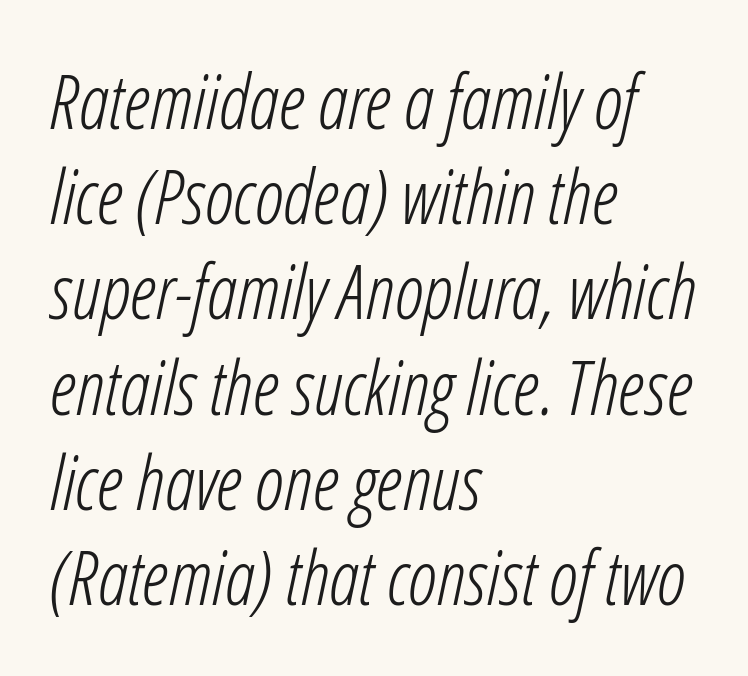
{"italic": "yes", "lean": "right", "slant_degrees": 12, "bold": "no", "weight": "light", "width": "condensed", "stroke_contrast": "low", "x_height": "medium", "monospaced": "no", "underline": "no", "align": "left", "line_spacing": "normal", "line_spacing_ratio": 1.27, "letter_spacing": "normal", "letter_spacing_em": 0.0, "glyph_px": 75}
